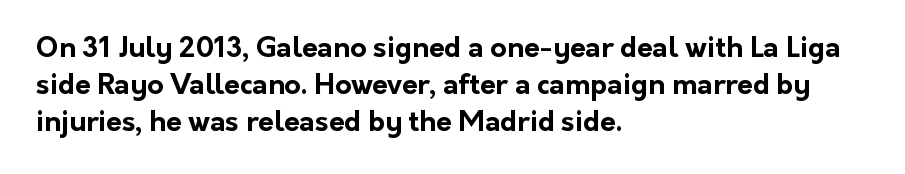
Q: Is the text bold? A: Yes.
Q: Is the text italic (slanted)? A: No, it is upright.
Q: Is the typeface a serif or a sans-serif typeface? A: Sans-serif.
Q: Is the text underlined? A: No.
Q: How is the paragraph aligned? A: Left-aligned.
Q: Is the spacing between letters normal or unusually wide? A: Normal.
Q: Is the spacing between lines tight, normal or loose? A: Normal.
Q: Width (condensed, normal, or wide)? A: Normal.
Q: Stroke contrast? A: Low.
Q: x-height? A: Medium.
Q: Monospaced? A: No.
